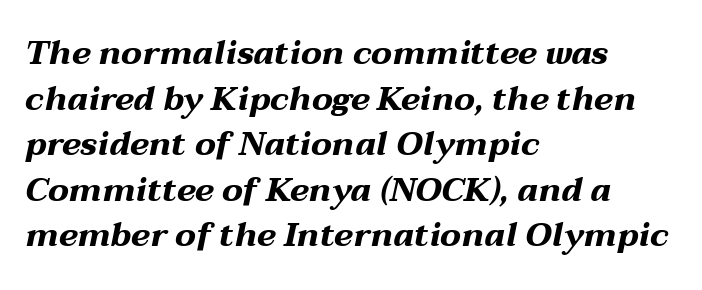
The vertical gap from one line to the next is medium. Reading down the block, your eye returns to a fixed left position each line. The letters are slanted; this is an italic face. Weight check: bold — yes, fully. Each letter keeps its own natural width here, so spacing adapts to shape.
